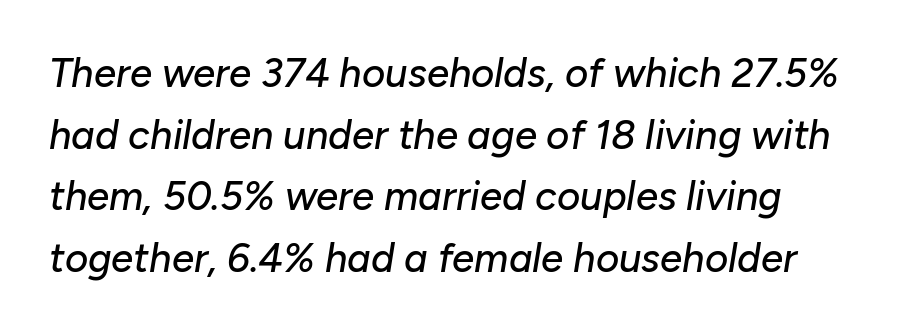
The image shows 40 px text type, italic (leaning right); set normal line spacing (1.54x), normal letter spacing, not underlined; low stroke contrast and a medium x-height.
